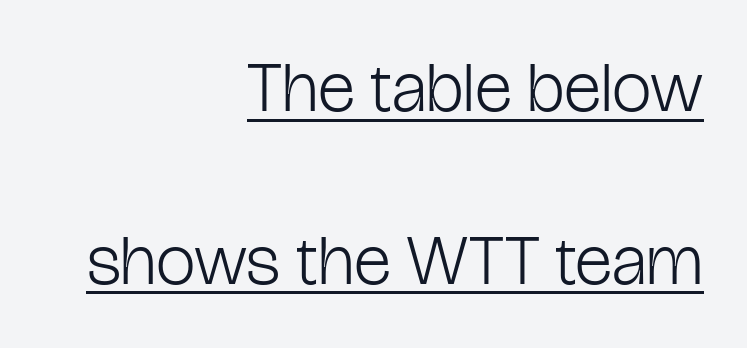
The gaps between neighbouring characters are ordinary and unremarkable. The characters display no serif detailing; their extremities are plain. The rendering uses natural spacing where letterforms have individual widths. Which margin do the lines hug? The right one — the left edge is uneven. Characters remain perfectly vertical along every line. Honestly, the underline is the first thing you notice here.
